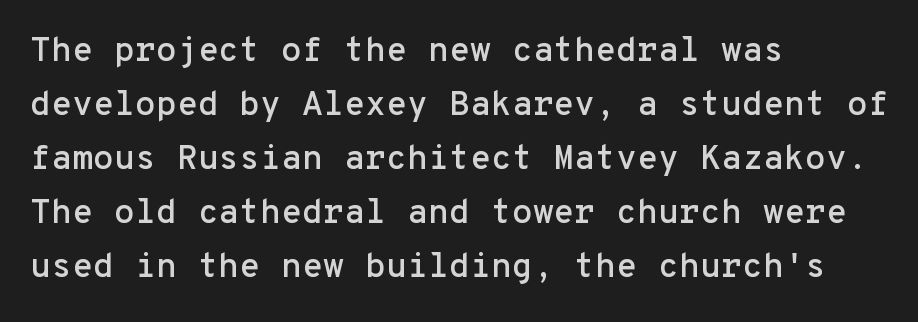
The image shows 34 px sans-serif type, upright, monospaced; set left-aligned, normal line spacing (1.59x), normal letter spacing, not underlined; low stroke contrast and a medium x-height.
